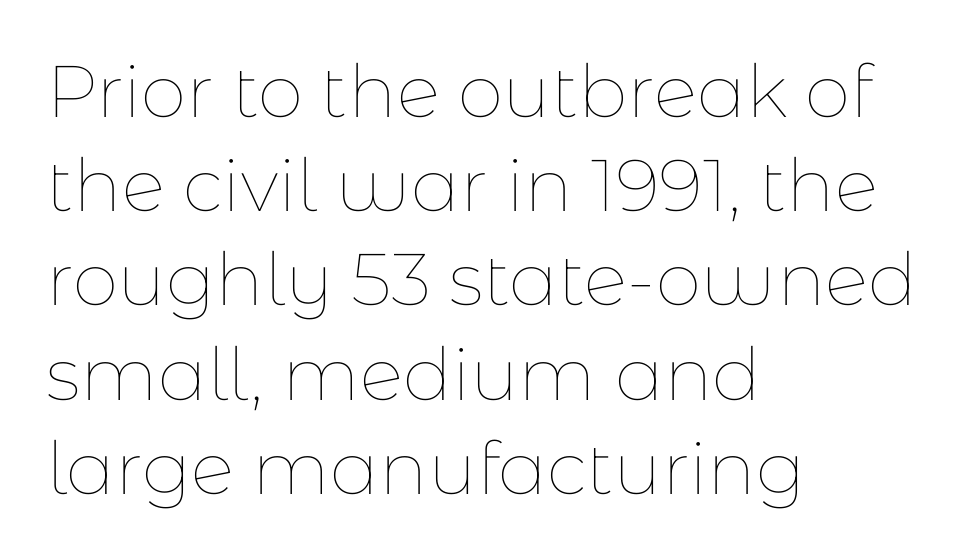
The image shows 73 px thin type, upright; set left-aligned, normal line spacing (1.29x), normal letter spacing, not underlined; low stroke contrast and a medium x-height.
